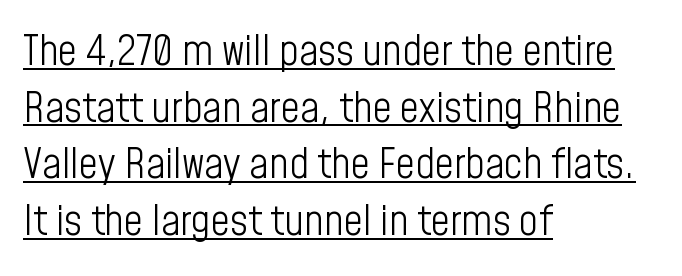
Q: Is the text bold? A: No.
Q: Is the text italic (slanted)? A: No, it is upright.
Q: Is the typeface a serif or a sans-serif typeface? A: Sans-serif.
Q: Is the text underlined? A: Yes.
Q: How is the paragraph aligned? A: Left-aligned.
Q: Is the spacing between letters normal or unusually wide? A: Normal.
Q: Is the spacing between lines tight, normal or loose? A: Normal.
Q: Width (condensed, normal, or wide)? A: Condensed.
Q: Stroke contrast? A: Low.
Q: x-height? A: Medium.
Q: Monospaced? A: No.
